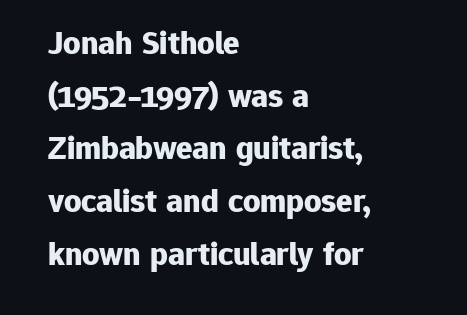
Q: Is the text bold? A: Yes.
Q: Is the text italic (slanted)? A: No, it is upright.
Q: Is the typeface a serif or a sans-serif typeface? A: Sans-serif.
Q: Is the text underlined? A: No.
Q: How is the paragraph aligned? A: Left-aligned.
Q: Is the spacing between letters normal or unusually wide? A: Normal.
Q: Is the spacing between lines tight, normal or loose? A: Normal.
Q: Width (condensed, normal, or wide)? A: Normal.
Q: Stroke contrast? A: Low.
Q: x-height? A: Medium.
Q: Monospaced? A: No.
